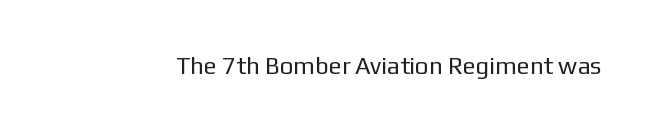
Q: Is the text bold? A: No.
Q: Is the text italic (slanted)? A: No, it is upright.
Q: Is the text underlined? A: No.
Q: Is the spacing between letters normal or unusually wide? A: Normal.
